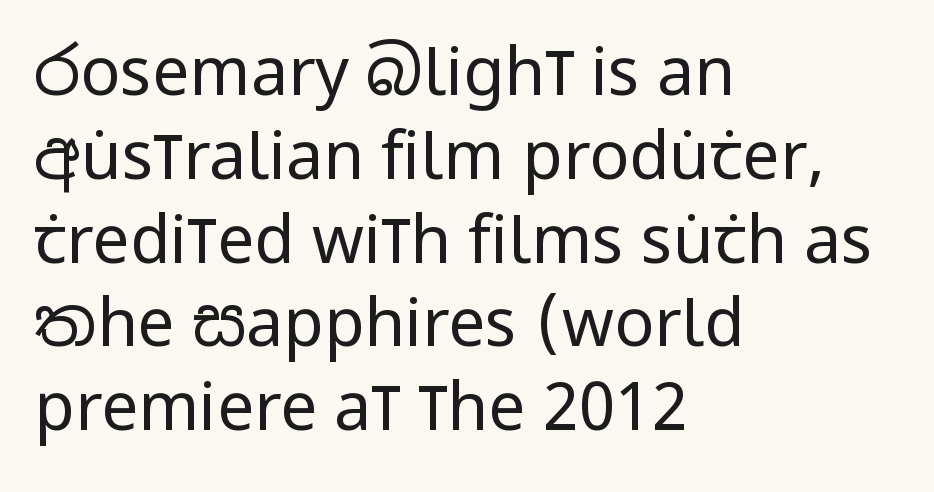
Q: Is the text bold? A: No.
Q: Is the text italic (slanted)? A: No, it is upright.
Q: Is the typeface a serif or a sans-serif typeface? A: Sans-serif.
Q: Is the text underlined? A: No.
Q: How is the paragraph aligned? A: Left-aligned.
Q: Is the spacing between letters normal or unusually wide? A: Normal.
Q: Is the spacing between lines tight, normal or loose? A: Normal.
Q: Width (condensed, normal, or wide)? A: Condensed.
Q: Stroke contrast? A: Low.
Q: x-height? A: Large.
Q: Monospaced? A: No.
